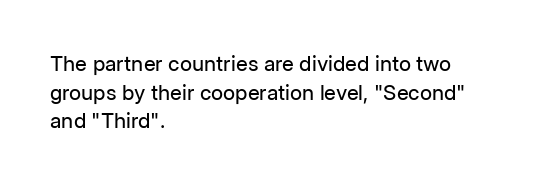
Line beginnings align vertically; line endings do not. Whoever set this chose a conventional vertical rhythm. Stroke mass is kept to a normal reading level or below. Nobody touched the tracking dial on this one.
